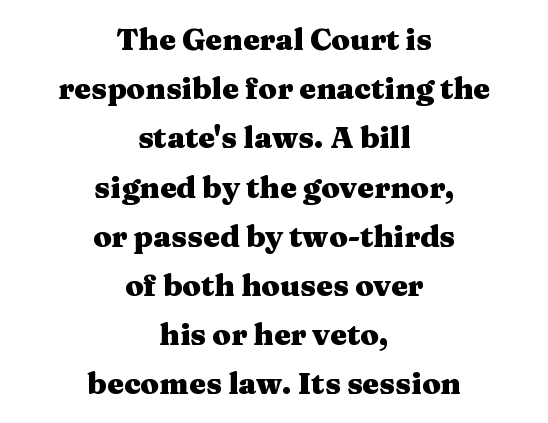
Q: Is the text bold? A: Yes.
Q: Is the text italic (slanted)? A: No, it is upright.
Q: Is the typeface a serif or a sans-serif typeface? A: Serif.
Q: Is the text underlined? A: No.
Q: How is the paragraph aligned? A: Centered.
Q: Is the spacing between letters normal or unusually wide? A: Normal.
Q: Is the spacing between lines tight, normal or loose? A: Normal.
Q: Width (condensed, normal, or wide)? A: Wide.
Q: Stroke contrast? A: Medium.
Q: x-height? A: Medium.
Q: Monospaced? A: No.
